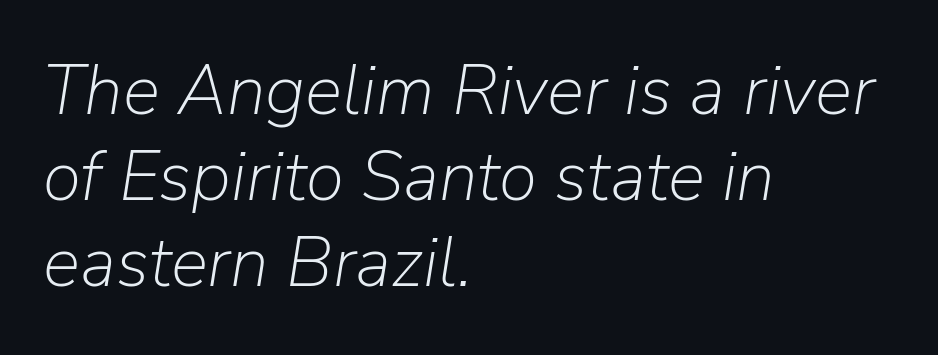
{"italic": "yes", "lean": "right", "slant_degrees": 9, "bold": "no", "weight": "light", "width": "normal", "stroke_contrast": "low", "x_height": "medium", "monospaced": "no", "underline": "no", "align": "left", "line_spacing_ratio": 1.23, "letter_spacing": "normal", "letter_spacing_em": 0.0, "glyph_px": 70}
